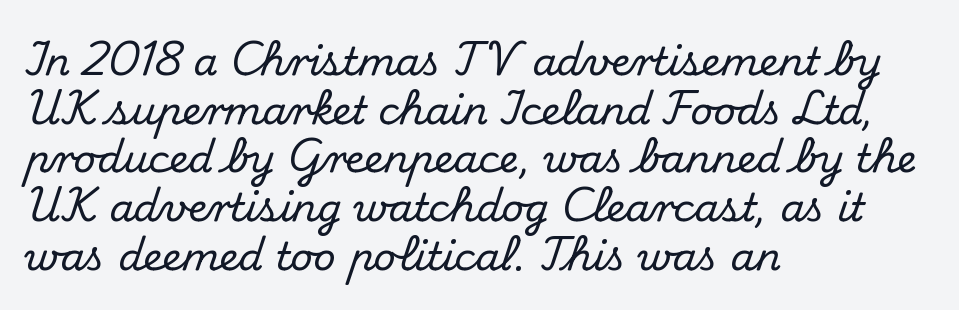
{"serif": "yes", "width": "normal", "stroke_contrast": "medium", "x_height": "small", "monospaced": "no", "underline": "no", "align": "left", "line_spacing": "normal", "line_spacing_ratio": 1.25, "letter_spacing": "normal", "letter_spacing_em": 0.0, "glyph_px": 39}
